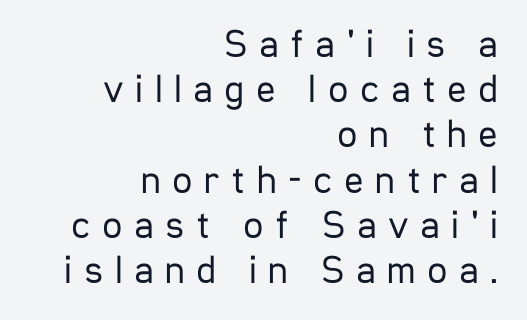
{"serif": "no", "italic": "no", "bold": "no", "weight": "regular", "width": "condensed", "stroke_contrast": "low", "x_height": "medium", "monospaced": "no", "underline": "no", "align": "right", "line_spacing": "tight", "line_spacing_ratio": 1.13, "letter_spacing": "wide", "letter_spacing_em": 0.29, "glyph_px": 40}
